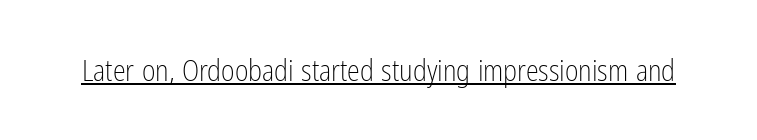
The image shows 29 px light, condensed sans-serif type, upright; set normal letter spacing, underlined; low stroke contrast and a medium x-height.
